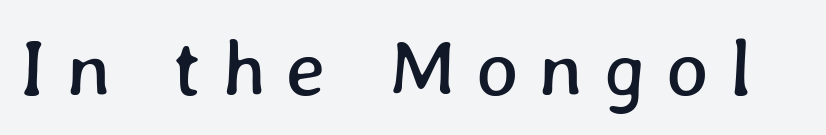
{"width": "normal", "stroke_contrast": "low", "x_height": "medium", "monospaced": "no", "underline": "no", "letter_spacing": "wide", "letter_spacing_em": 0.25, "glyph_px": 80}
